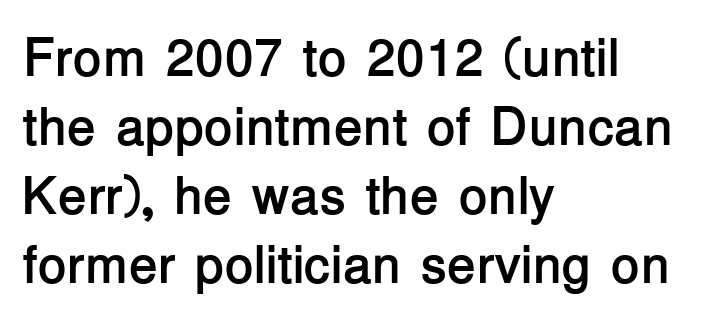
Baseline-to-baseline distance is the conventional proportion of letter height. Here the glyphs are tracked normally, forming tight word shapes. The passage shown is typed in a proportional face where columns would drift. Observe the absence of serifs on each vertical stroke in this sample. Each row of text sits above clean, open space.
